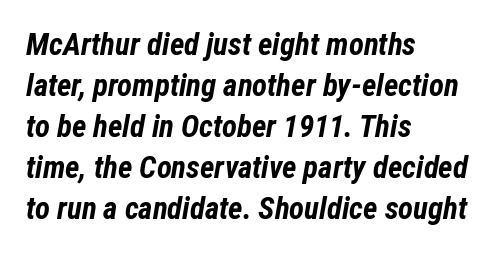
The image shows 31 px bold, condensed type, italic (leaning right); set left-aligned, normal line spacing (1.32x), normal letter spacing, not underlined; low stroke contrast and a medium x-height.
